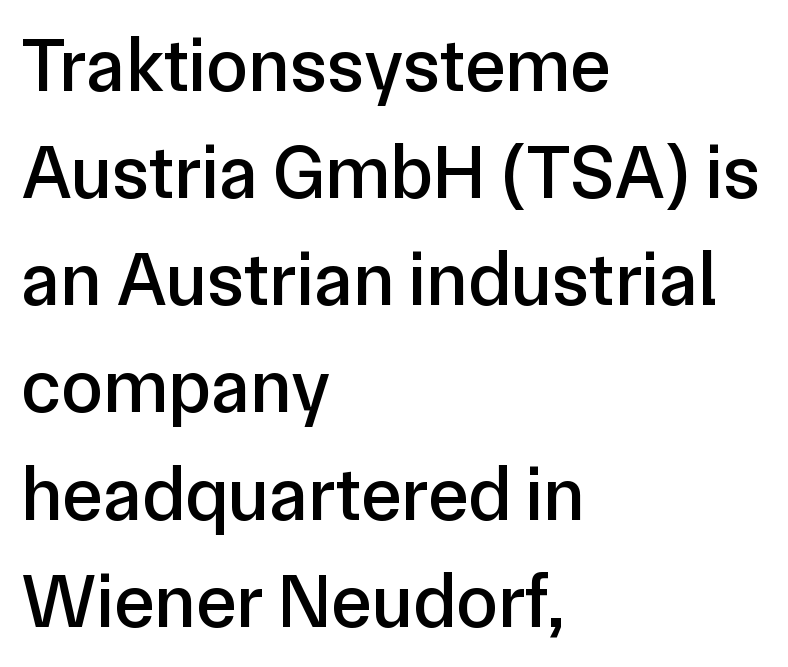
{"serif": "no", "italic": "no", "width": "normal", "stroke_contrast": "low", "x_height": "medium", "monospaced": "no", "underline": "no", "align": "left", "line_spacing": "normal", "line_spacing_ratio": 1.41, "letter_spacing": "normal", "letter_spacing_em": 0.0, "glyph_px": 76}
